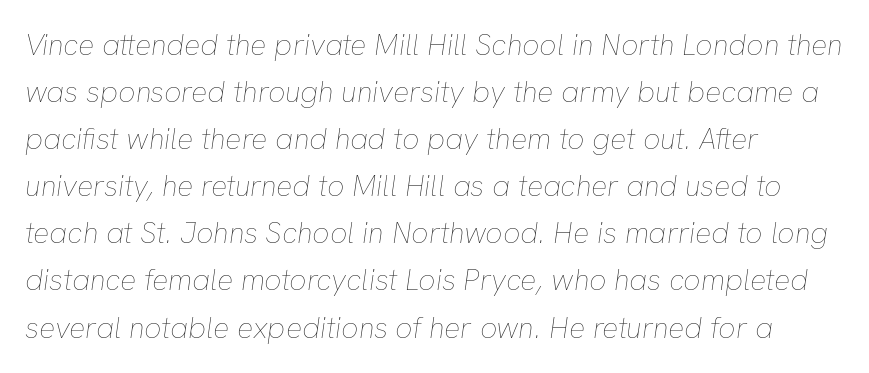
{"italic": "yes", "lean": "right", "slant_degrees": 8, "bold": "no", "weight": "thin", "width": "normal", "stroke_contrast": "low", "x_height": "medium", "monospaced": "no", "underline": "no", "align": "left", "line_spacing": "normal", "line_spacing_ratio": 1.57, "letter_spacing": "normal", "letter_spacing_em": 0.0, "glyph_px": 30}
